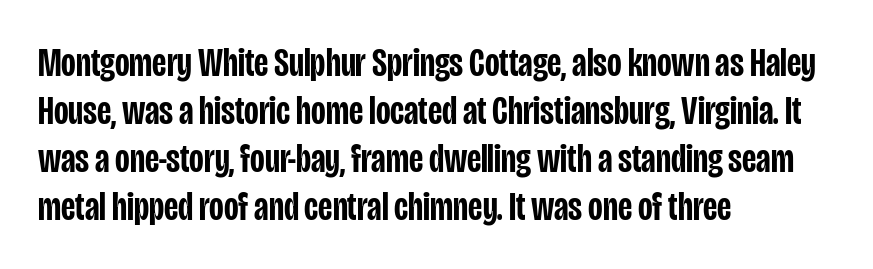
The image shows 40 px semibold, condensed sans-serif type, upright; set left-aligned, line spacing 1.2x, normal letter spacing, not underlined; low stroke contrast and a large x-height.
